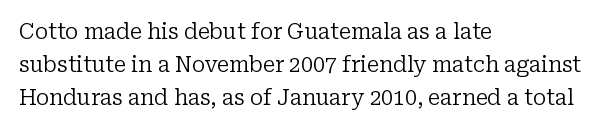
Q: Is the text bold? A: No.
Q: Is the text italic (slanted)? A: No, it is upright.
Q: Is the text underlined? A: No.
Q: How is the paragraph aligned? A: Left-aligned.
Q: Is the spacing between letters normal or unusually wide? A: Normal.
Q: Is the spacing between lines tight, normal or loose? A: Normal.
